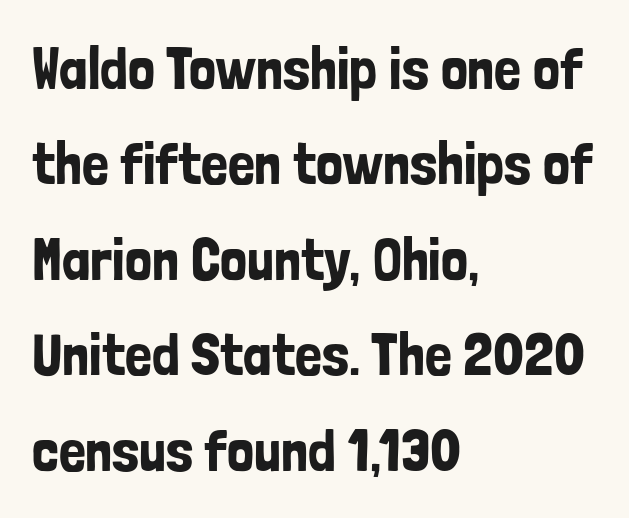
{"serif": "no", "italic": "no", "width": "condensed", "stroke_contrast": "low", "x_height": "medium", "monospaced": "no", "underline": "no", "align": "left", "line_spacing": "normal", "line_spacing_ratio": 1.59, "letter_spacing": "normal", "letter_spacing_em": 0.0, "glyph_px": 60}
